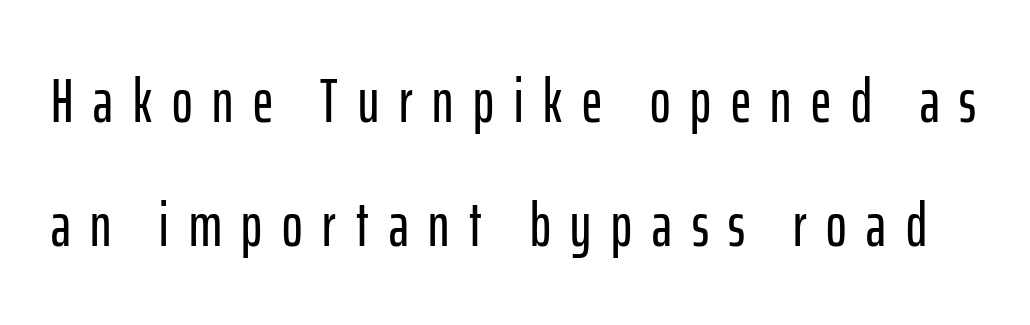
{"serif": "no", "italic": "no", "width": "condensed", "stroke_contrast": "low", "x_height": "medium", "monospaced": "no", "underline": "no", "line_spacing": "loose", "line_spacing_ratio": 2.0, "letter_spacing": "wide", "letter_spacing_em": 0.32, "glyph_px": 62}
